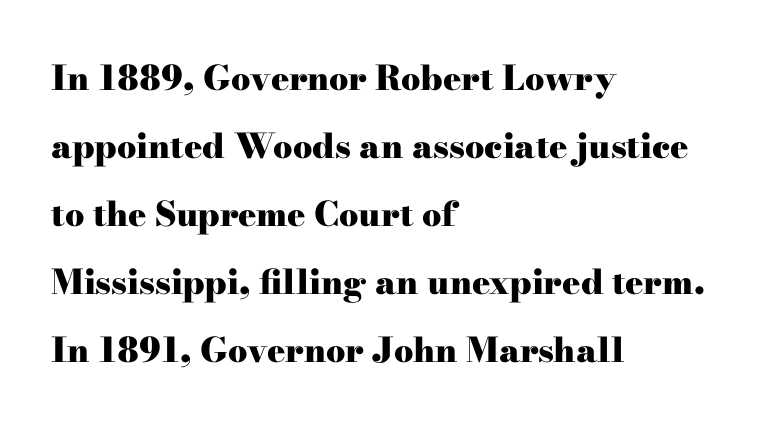
Q: Is the text bold? A: Yes.
Q: Is the text italic (slanted)? A: No, it is upright.
Q: Is the typeface a serif or a sans-serif typeface? A: Serif.
Q: Is the text underlined? A: No.
Q: How is the paragraph aligned? A: Left-aligned.
Q: Is the spacing between letters normal or unusually wide? A: Normal.
Q: Is the spacing between lines tight, normal or loose? A: Loose.
Q: Width (condensed, normal, or wide)? A: Wide.
Q: Stroke contrast? A: High.
Q: x-height? A: Small.
Q: Monospaced? A: No.
